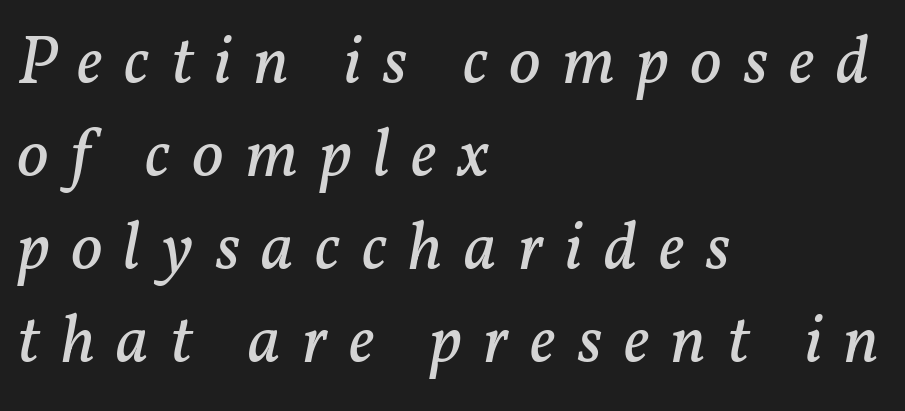
The image shows 69 px regular-weight serif type, italic (leaning right); set left-aligned, normal line spacing (1.35x), unusually wide letter spacing (+0.31 em), not underlined; low stroke contrast and a medium x-height.
